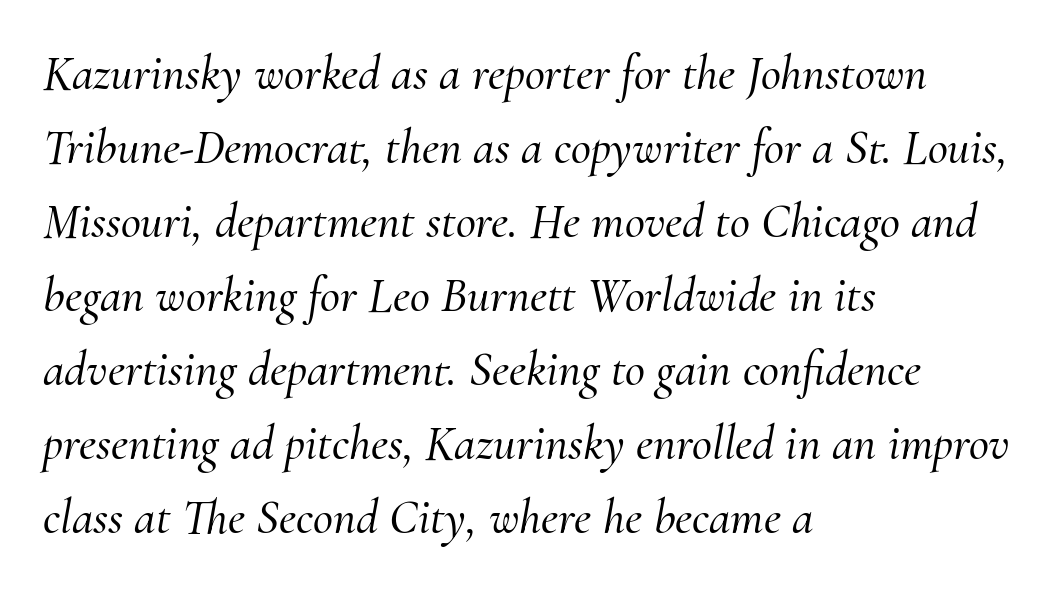
Q: Is the text italic (slanted)? A: Yes, it leans right by about 10 degrees.
Q: Is the typeface a serif or a sans-serif typeface? A: Serif.
Q: Is the text underlined? A: No.
Q: How is the paragraph aligned? A: Left-aligned.
Q: Is the spacing between letters normal or unusually wide? A: Normal.
Q: Is the spacing between lines tight, normal or loose? A: Normal.
Q: Width (condensed, normal, or wide)? A: Normal.
Q: Stroke contrast? A: Medium.
Q: x-height? A: Small.
Q: Monospaced? A: No.
